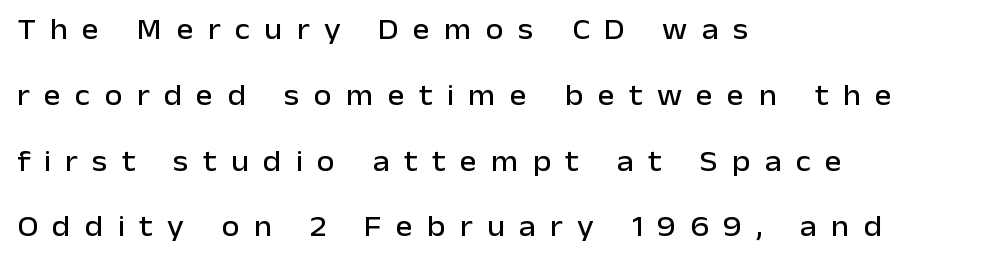
{"serif": "no", "italic": "no", "width": "normal", "stroke_contrast": "low", "x_height": "medium", "monospaced": "no", "underline": "no", "align": "left", "line_spacing": "loose", "line_spacing_ratio": 2.27, "letter_spacing": "wide", "letter_spacing_em": 0.49, "glyph_px": 29}
